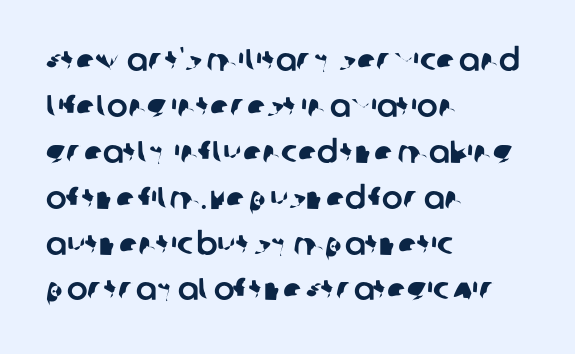
Bare-footed words on every line. The font family rendered here belongs to the sans-serif group. A typesetter would call this proportional, since set widths differ per character. If you drew a ruler down the left edge, every line would touch it. The space between consecutive lines is moderate. Standard letterfit; no display-style spreading of the glyphs.
